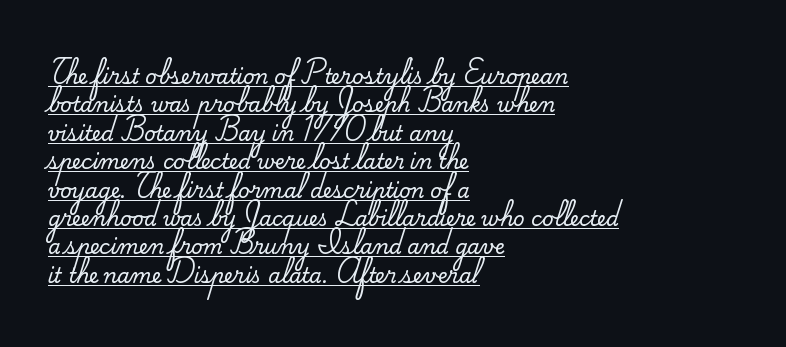
The image shows 20 px text type; set left-aligned, normal line spacing (1.42x), normal letter spacing, underlined.
